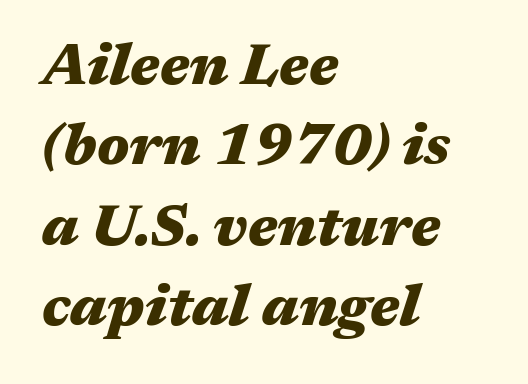
If you drew a ruler down the left edge, every line would touch it. The rendering keeps characters at their native spacing. The face used here has a pronounced slope to its letters. Here the designer chose a conventional face with non-uniform glyph widths.
